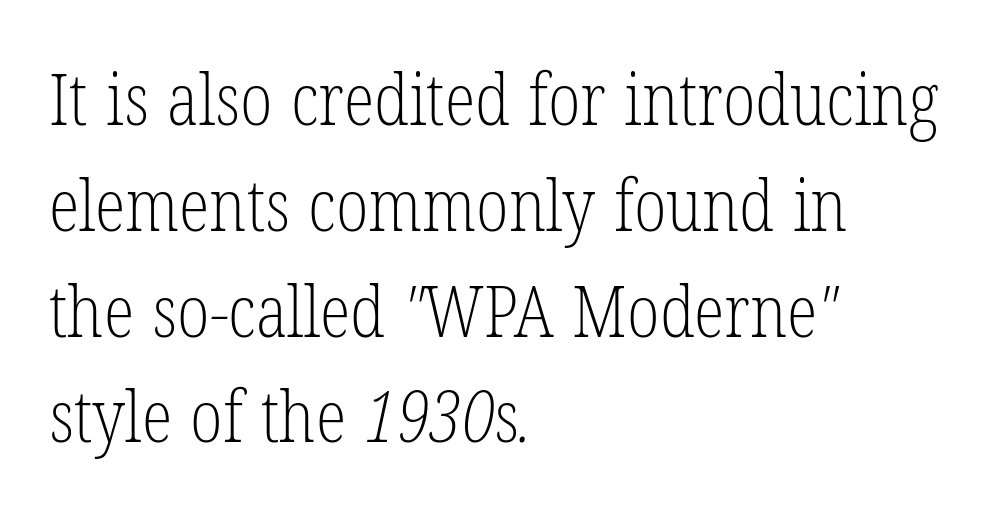
Q: Is the text bold? A: No.
Q: Is the typeface a serif or a sans-serif typeface? A: Serif.
Q: Is the text underlined? A: No.
Q: How is the paragraph aligned? A: Left-aligned.
Q: Is the spacing between letters normal or unusually wide? A: Normal.
Q: Is the spacing between lines tight, normal or loose? A: Normal.
Q: Width (condensed, normal, or wide)? A: Condensed.
Q: Stroke contrast? A: Low.
Q: x-height? A: Medium.
Q: Monospaced? A: No.
